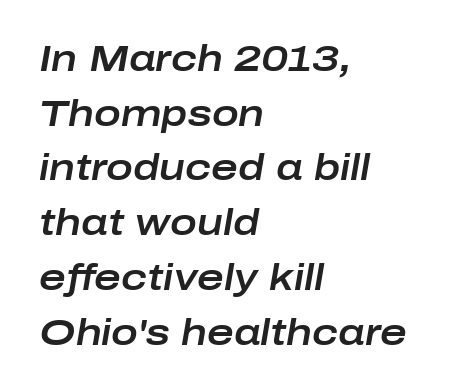
The image shows 36 px wide type, italic (leaning right); set left-aligned, normal line spacing (1.52x), normal letter spacing, not underlined; low stroke contrast and a medium x-height.
